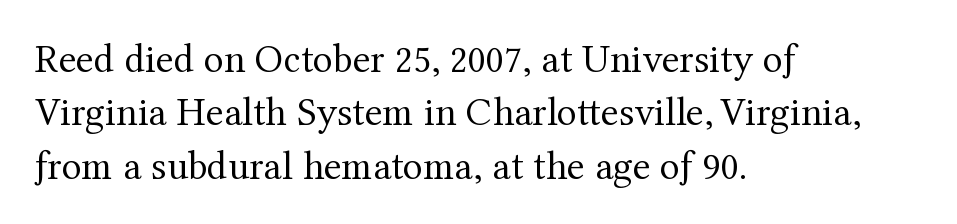
{"serif": "yes", "italic": "no", "bold": "no", "weight": "regular", "width": "normal", "stroke_contrast": "medium", "x_height": "medium", "monospaced": "no", "underline": "no", "align": "left", "line_spacing": "normal", "line_spacing_ratio": 1.3, "letter_spacing": "normal", "letter_spacing_em": 0.0, "glyph_px": 41}
